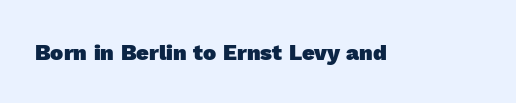
Q: Is the text bold? A: Yes.
Q: Is the text underlined? A: No.
Q: Is the spacing between letters normal or unusually wide? A: Normal.
